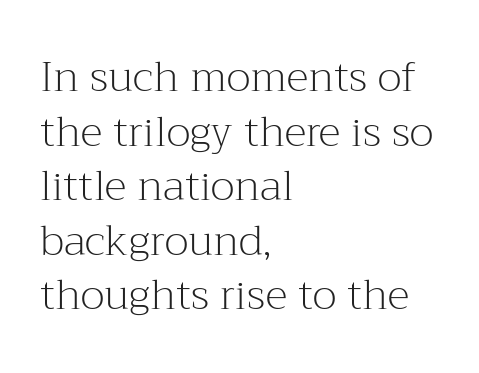
The image shows 42 px light serif type, upright; set left-aligned, normal line spacing (1.3x), normal letter spacing, not underlined; medium stroke contrast and a medium x-height.
